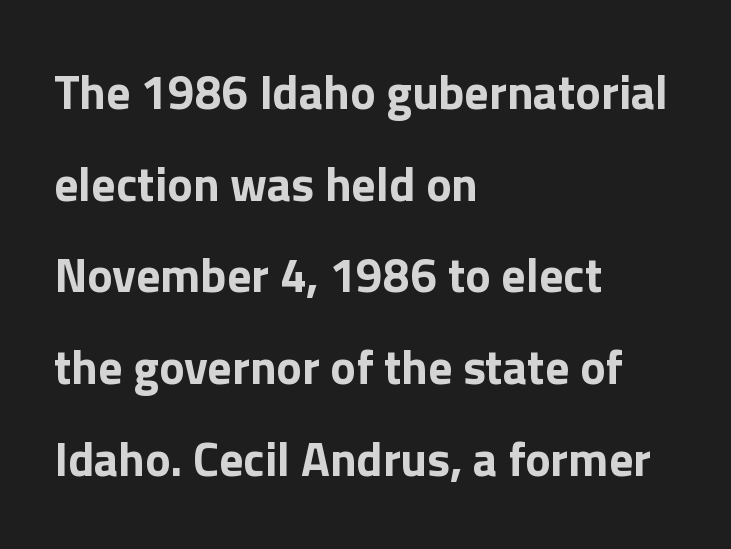
The lines in this sample share a left origin and differ only in where they stop. Thick stems and heavy bowls — unmistakably bold. The specimen omits any rule beneath the text block's lines. Leading: increased.
